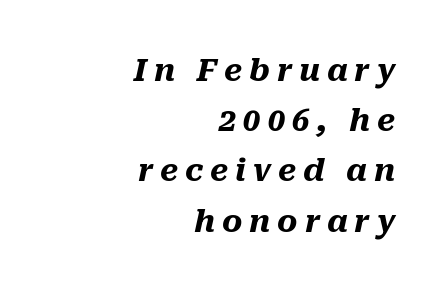
The line-height multiplier appears to be the usual default. The letters are slanted; this is an italic face. Horizontal alignment here is rightward, an uncommon choice for prose. Beneath every word, the page is bare. The gaps between neighbouring characters are conspicuously large.
